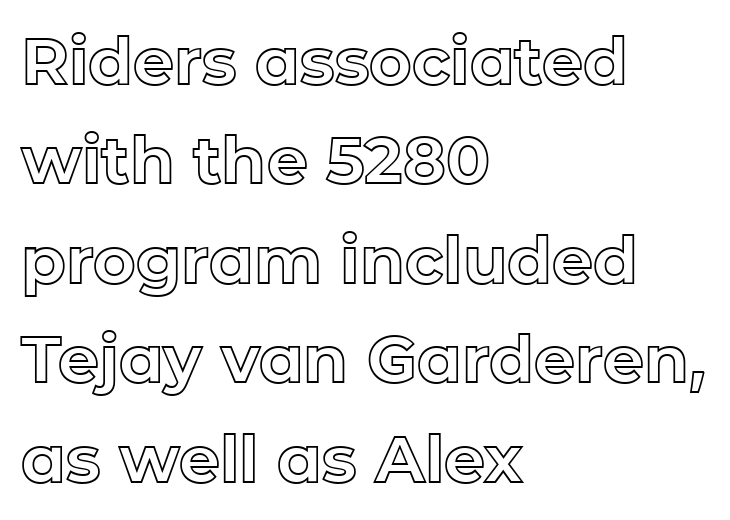
{"italic": "no", "width": "normal", "x_height": "medium", "monospaced": "no", "underline": "no", "align": "left", "line_spacing": "normal", "line_spacing_ratio": 1.53, "letter_spacing": "normal", "letter_spacing_em": 0.0, "glyph_px": 65}
